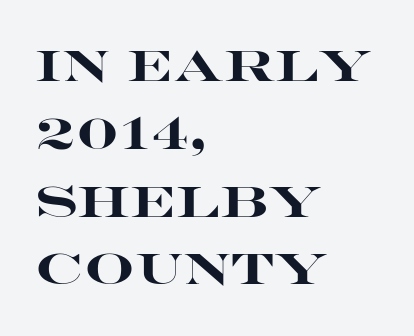
The image shows 44 px heavy, wide type, upright; set left-aligned, normal line spacing (1.54x), normal letter spacing, not underlined; high stroke contrast and a large x-height.
